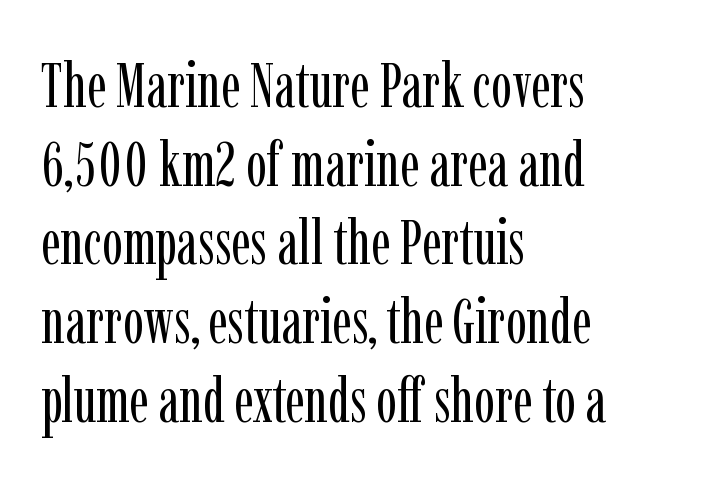
The image shows 62 px regular-weight, condensed serif type, upright; set left-aligned, normal line spacing (1.27x), normal letter spacing, not underlined; low stroke contrast and a medium x-height.
